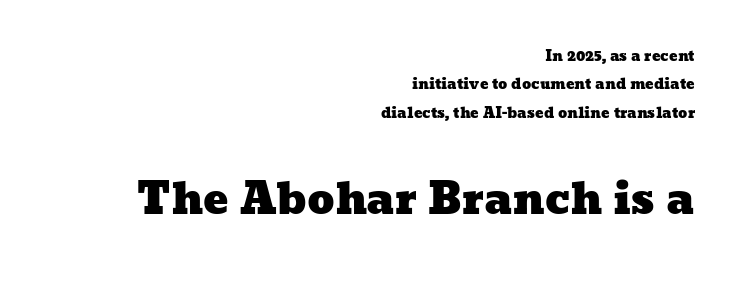
Whoever set this made the second block the dominant, larger element. This block would shrink considerably if given ordinary leading; it's expanded now. Proportional: the letters do not fall into vertical columns. The rendering anchors every line to the right-hand side. Underlining? Definitely not there. The gaps between neighbouring characters are ordinary and unremarkable.
